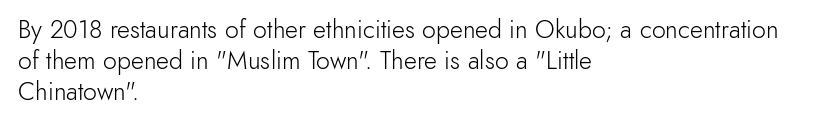
Q: Is the text bold? A: No.
Q: Is the text italic (slanted)? A: No, it is upright.
Q: Is the text underlined? A: No.
Q: How is the paragraph aligned? A: Left-aligned.
Q: Is the spacing between letters normal or unusually wide? A: Normal.
Q: Is the spacing between lines tight, normal or loose? A: Normal.
